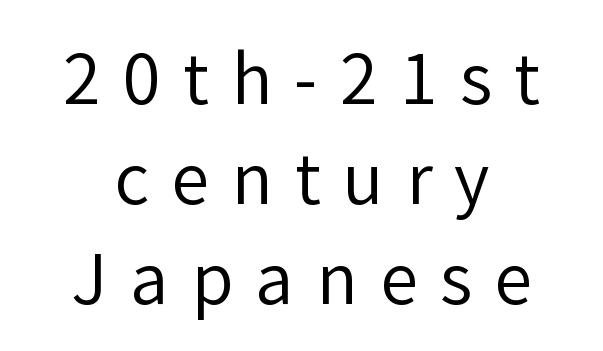
Q: Is the text bold? A: No.
Q: Is the text italic (slanted)? A: No, it is upright.
Q: Is the typeface a serif or a sans-serif typeface? A: Sans-serif.
Q: Is the text underlined? A: No.
Q: How is the paragraph aligned? A: Centered.
Q: Is the spacing between letters normal or unusually wide? A: Unusually wide.
Q: Is the spacing between lines tight, normal or loose? A: Normal.
Q: Width (condensed, normal, or wide)? A: Normal.
Q: Stroke contrast? A: Low.
Q: x-height? A: Medium.
Q: Monospaced? A: No.
